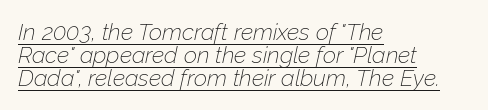
The specimen includes a rule beneath the text block's lines. There is no visible air inserted between adjacent glyphs. The letters look calm and open, with moderate or lighter stems. Quick note: italic. How would I describe the line gaps? Narrow and economical.
